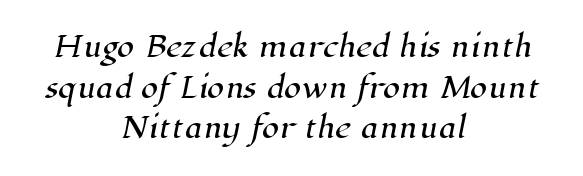
{"serif": "yes", "width": "normal", "stroke_contrast": "high", "x_height": "medium", "monospaced": "no", "underline": "no", "align": "center", "line_spacing": "normal", "line_spacing_ratio": 1.45, "letter_spacing": "normal", "letter_spacing_em": 0.0, "glyph_px": 28}
